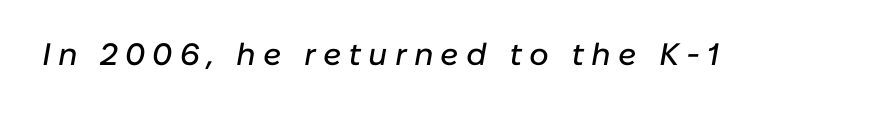
The tracking reads as deliberately expanded to a designer's eye. Quick note: underline off. Quick note: italic. These lines are rendered in a variable-pitch font.
